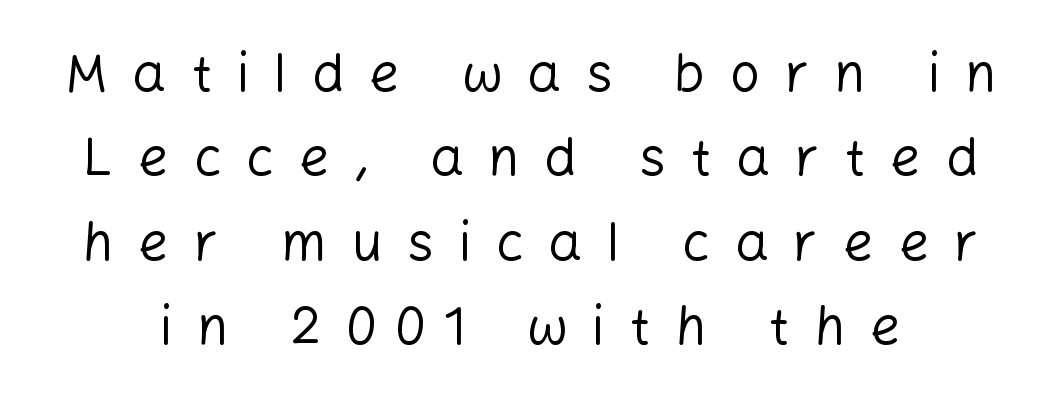
The image shows 53 px regular-weight sans-serif type, upright; set normal line spacing (1.59x), unusually wide letter spacing (+0.47 em), not underlined; low stroke contrast and a medium x-height.
